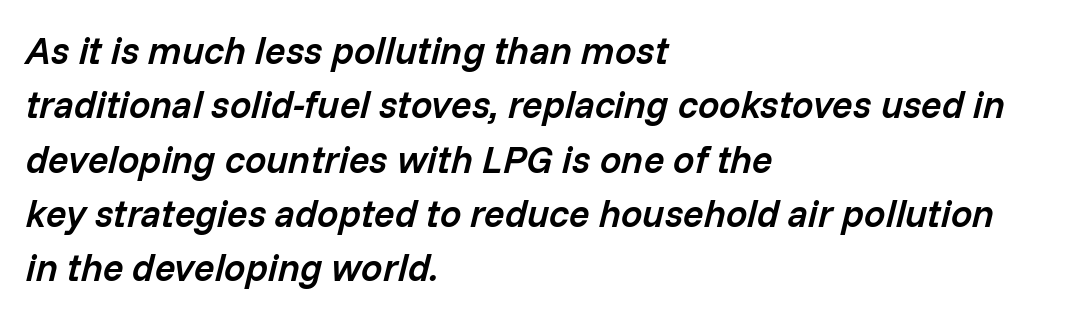
The image shows 38 px semibold type, italic (leaning right); set left-aligned, normal line spacing (1.43x), normal letter spacing, not underlined; low stroke contrast and a medium x-height.
